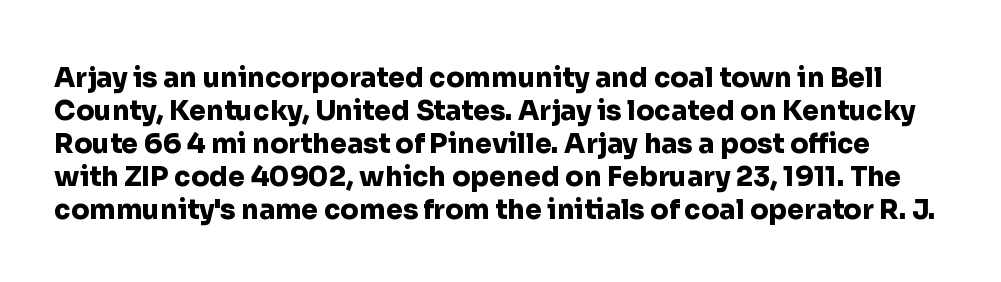
The passage shown is emphatically bold. A clean baseline with only descenders dipping below it. The axis of the letterforms is exactly vertical. Glyph-to-glyph distance matches everyday printed text.
